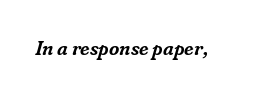
{"italic": "yes", "lean": "right", "slant_degrees": 16, "underline": "no", "letter_spacing": "normal", "letter_spacing_em": 0.0, "glyph_px": 20}
